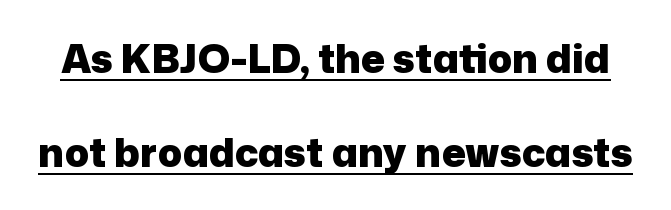
The image shows 40 px heavy sans-serif type, upright; set loose line spacing (2.36x), normal letter spacing, underlined; low stroke contrast and a medium x-height.
